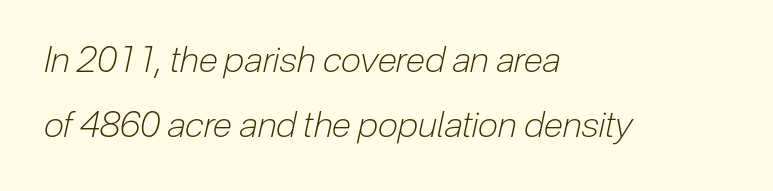
The image shows 36 px light, condensed type, italic (leaning right); set left-aligned, line spacing 1.81x, normal letter spacing, not underlined; low stroke contrast and a medium x-height.
